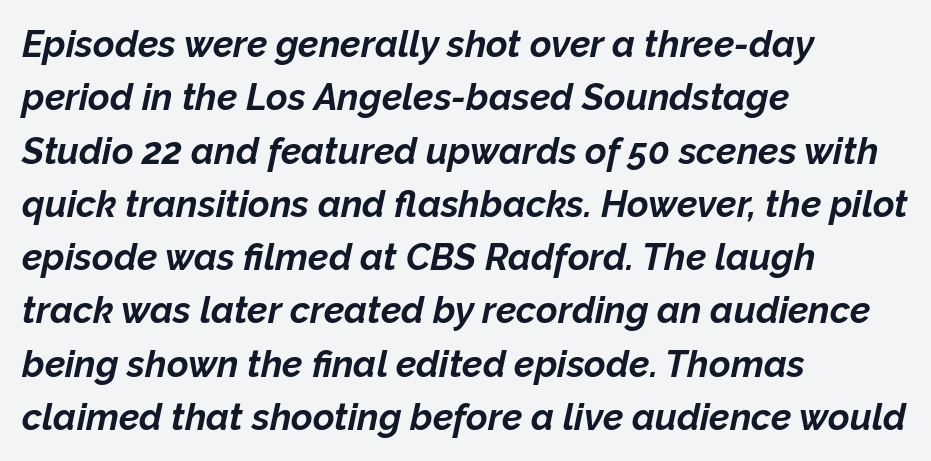
Q: Is the text bold? A: Yes.
Q: Is the text italic (slanted)? A: Yes, it leans right by about 12 degrees.
Q: Is the text underlined? A: No.
Q: How is the paragraph aligned? A: Left-aligned.
Q: Is the spacing between letters normal or unusually wide? A: Normal.
Q: Is the spacing between lines tight, normal or loose? A: Normal.
Q: Width (condensed, normal, or wide)? A: Normal.
Q: Stroke contrast? A: Low.
Q: x-height? A: Medium.
Q: Monospaced? A: No.
